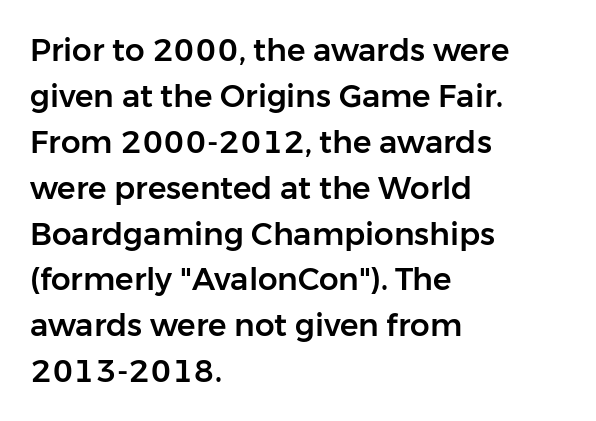
{"serif": "no", "italic": "no", "width": "normal", "stroke_contrast": "low", "x_height": "medium", "monospaced": "no", "underline": "no", "align": "left", "line_spacing": "normal", "line_spacing_ratio": 1.48, "letter_spacing": "normal", "letter_spacing_em": 0.0, "glyph_px": 31}
